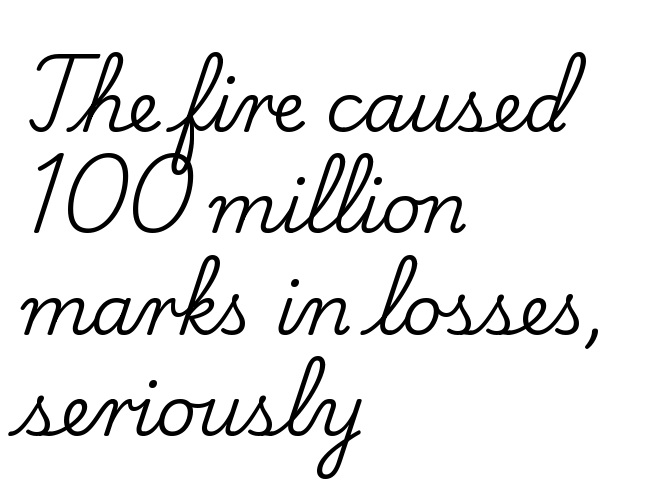
The baseline area is clear. Here the glyphs are tracked normally, forming tight word shapes. The text was rendered using a seriffed face with decorative stroke endings. Each letter keeps its own natural width here, so spacing adapts to shape. Normally led — the rows are evenly, conventionally spaced.
